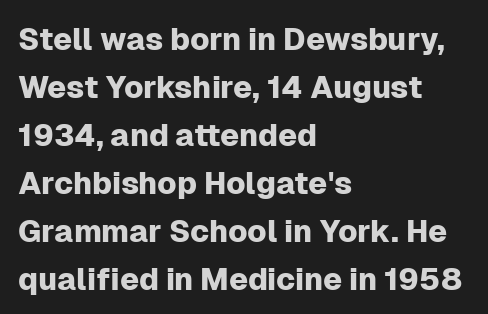
{"serif": "no", "italic": "no", "width": "normal", "stroke_contrast": "low", "x_height": "medium", "monospaced": "no", "underline": "no", "align": "left", "line_spacing": "normal", "line_spacing_ratio": 1.55, "letter_spacing": "normal", "letter_spacing_em": 0.0, "glyph_px": 31}
